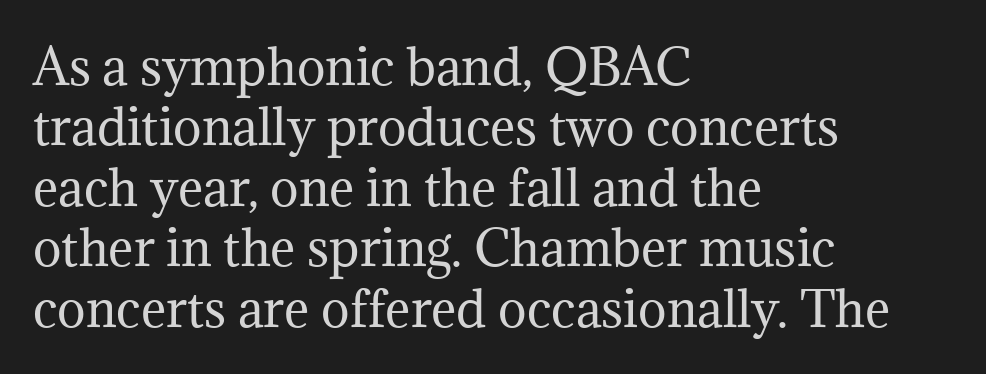
Q: Is the text bold? A: No.
Q: Is the text italic (slanted)? A: No, it is upright.
Q: Is the typeface a serif or a sans-serif typeface? A: Serif.
Q: Is the text underlined? A: No.
Q: How is the paragraph aligned? A: Left-aligned.
Q: Is the spacing between letters normal or unusually wide? A: Normal.
Q: Is the spacing between lines tight, normal or loose? A: Normal.
Q: Width (condensed, normal, or wide)? A: Normal.
Q: Stroke contrast? A: Medium.
Q: x-height? A: Medium.
Q: Monospaced? A: No.
